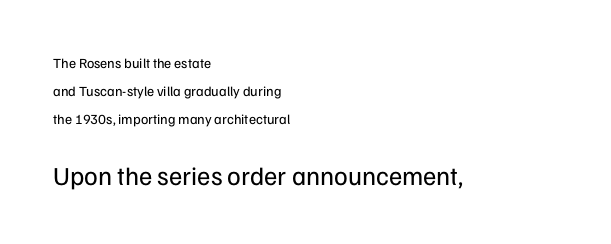
{"italic": "no", "bold": "no", "underline": "no", "align": "left", "line_spacing": "loose", "line_spacing_ratio": 2.0, "letter_spacing": "normal", "letter_spacing_em": 0.0, "larger_block": "second", "size_ratio": 1.86, "glyph_px": 26}
